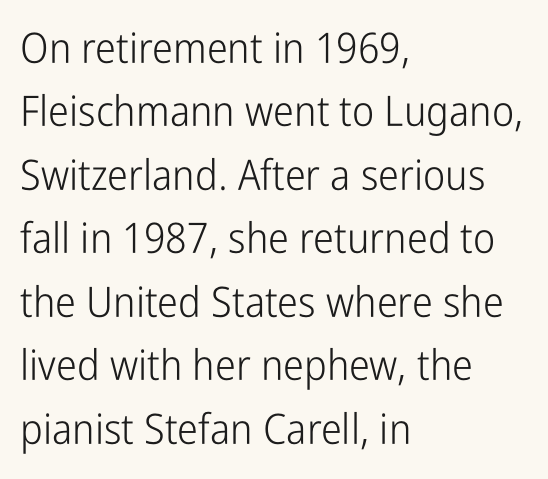
This reads as an unemphasized weight, regular at the heaviest. Line beginnings align vertically; line endings do not. The designer went with a sans here, leaving each stem footless. When letters stand straight like this, we call the style roman or upright. Does the leading feel generous? No, just average.
